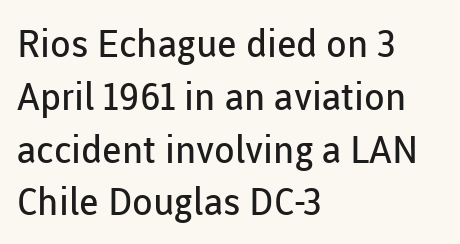
Is the block centered? No — it sits flush against the left margin. Stroke thickness stays within the range of a standard reading face or lighter. Letter spacing: default. One glance says typical: line gaps are just what's usual. Spacing verdict: proportional, widths tailored to each character. Style check: upright.
